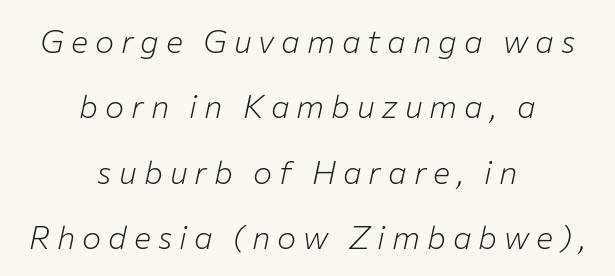
Rendered with sloped, italic letterforms. Here the designer chose a conventional face with non-uniform glyph widths. Regarding leading, the lines here are spaced well apart. Any mark beneath the type? The region is blank. The passage shown is not bold in any degree.
